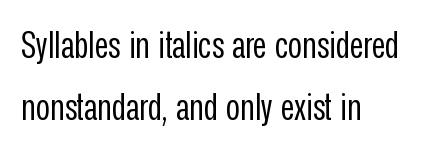
Q: Is the text bold? A: No.
Q: Is the text italic (slanted)? A: No, it is upright.
Q: Is the typeface a serif or a sans-serif typeface? A: Sans-serif.
Q: Is the text underlined? A: No.
Q: How is the paragraph aligned? A: Left-aligned.
Q: Is the spacing between letters normal or unusually wide? A: Normal.
Q: Is the spacing between lines tight, normal or loose? A: Normal.
Q: Width (condensed, normal, or wide)? A: Condensed.
Q: Stroke contrast? A: Low.
Q: x-height? A: Medium.
Q: Monospaced? A: No.
